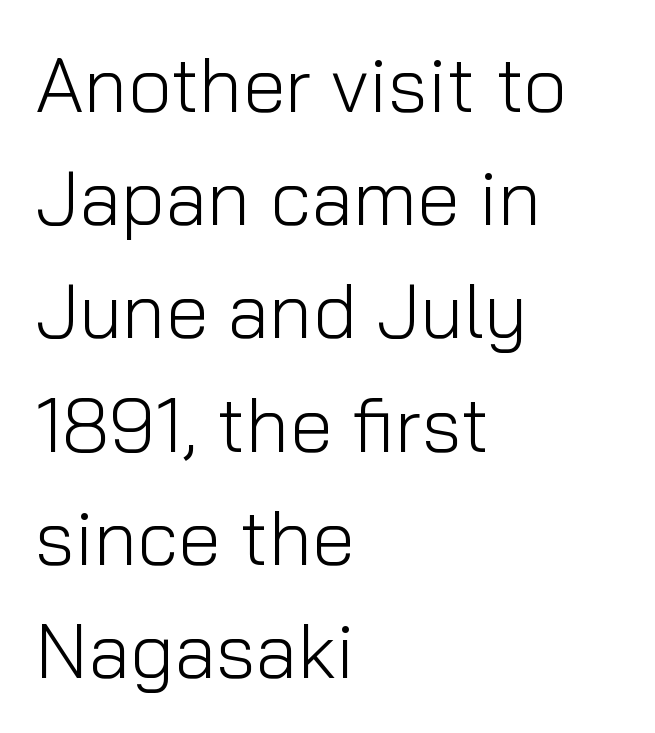
{"serif": "no", "italic": "no", "bold": "no", "weight": "light", "width": "normal", "stroke_contrast": "low", "x_height": "medium", "monospaced": "no", "underline": "no", "align": "left", "line_spacing": "normal", "line_spacing_ratio": 1.47, "letter_spacing": "normal", "letter_spacing_em": 0.0, "glyph_px": 77}
